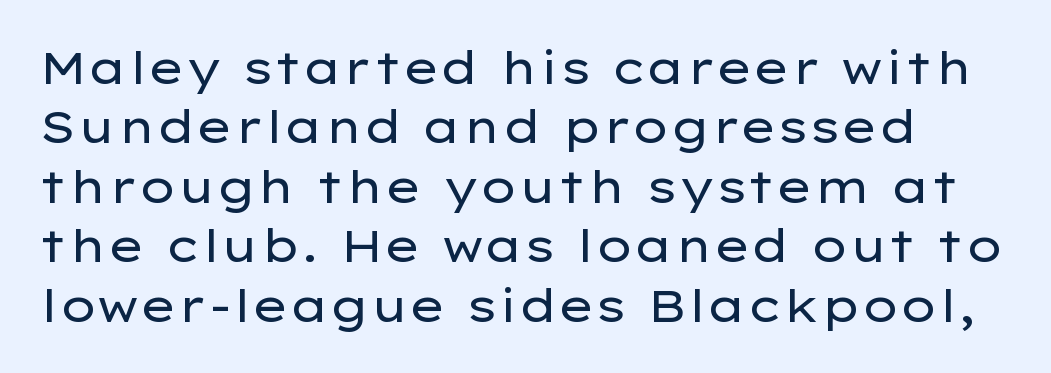
{"serif": "no", "italic": "no", "bold": "no", "weight": "regular", "width": "wide", "stroke_contrast": "low", "x_height": "medium", "monospaced": "no", "underline": "no", "line_spacing": "normal", "line_spacing_ratio": 1.32, "letter_spacing": "normal", "letter_spacing_em": 0.0, "glyph_px": 45}
